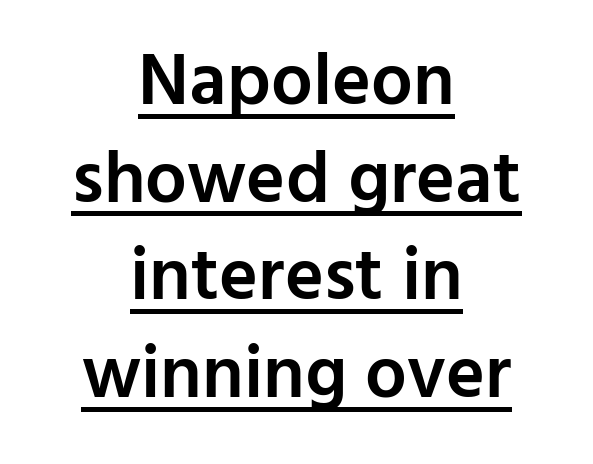
{"serif": "no", "italic": "no", "bold": "semi", "weight": "semibold", "width": "normal", "stroke_contrast": "low", "x_height": "medium", "monospaced": "no", "underline": "yes", "align": "center", "line_spacing": "normal", "line_spacing_ratio": 1.32, "letter_spacing": "normal", "letter_spacing_em": 0.0, "glyph_px": 74}
